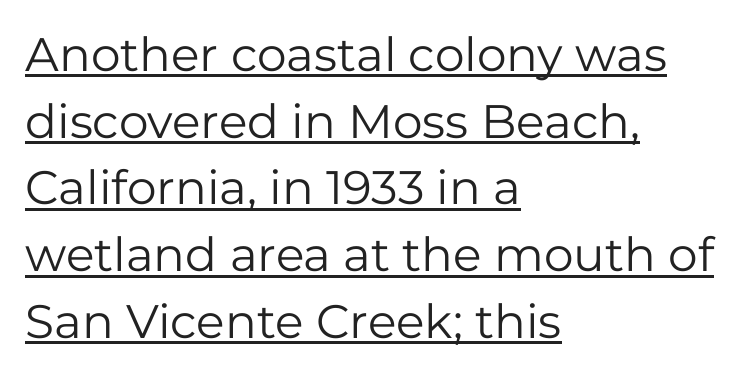
Does the leading feel generous? No, just average. The glyphs are accompanied by a horizontal stroke just below them. The weight would be labelled regular, book, light, or lighter still. Notice how the passage keeps a crisp vertical edge on the left only. These lines were composed using upright roman letters.
